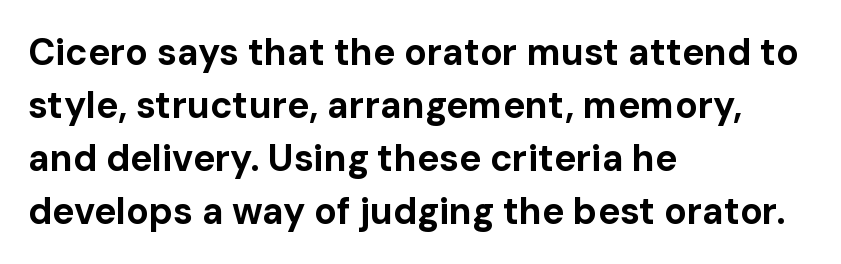
{"serif": "no", "italic": "no", "bold": "yes", "weight": "bold", "width": "normal", "stroke_contrast": "low", "x_height": "medium", "monospaced": "no", "underline": "no", "align": "left", "line_spacing": "normal", "line_spacing_ratio": 1.43, "letter_spacing": "normal", "letter_spacing_em": 0.0, "glyph_px": 37}
